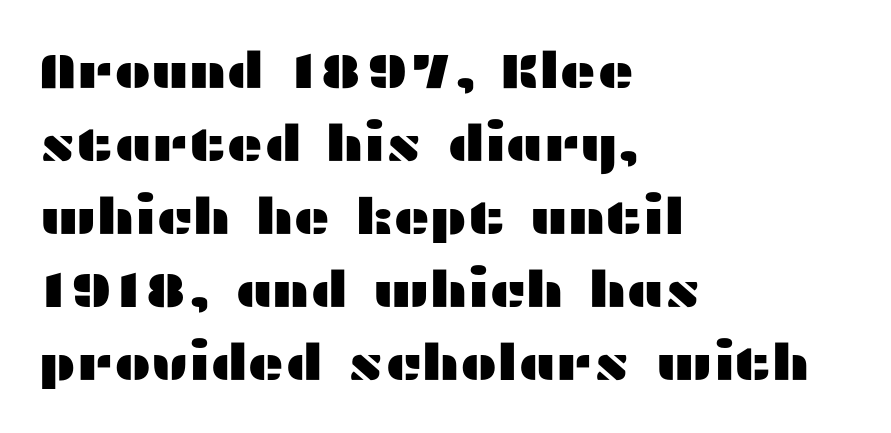
Posture: straight, roman, zero tilt. One-word summary of the alignment: left. The designer left line spacing at the default. A typesetter would call this proportional, since set widths differ per character.
